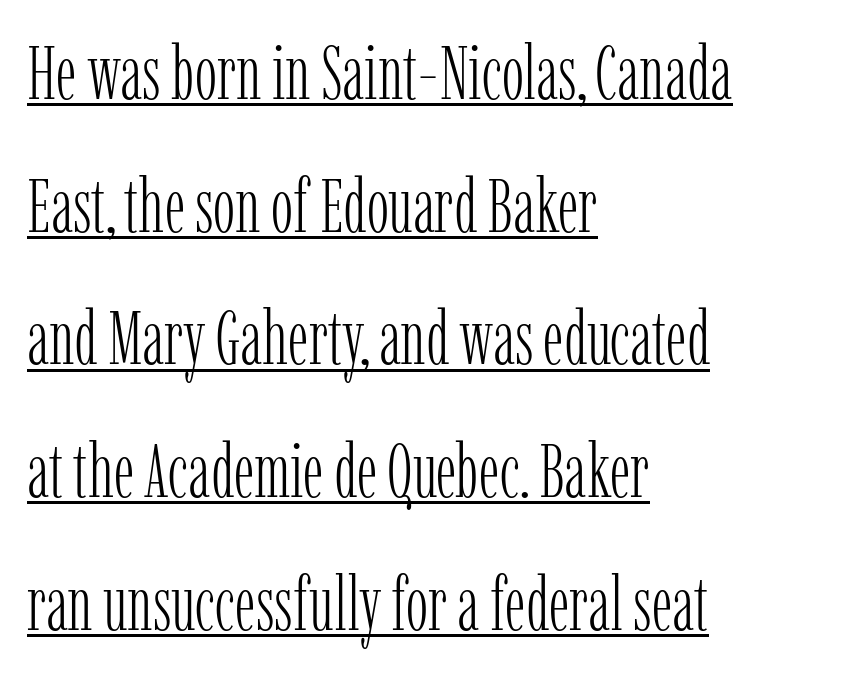
Q: Is the text bold? A: No.
Q: Is the text italic (slanted)? A: No, it is upright.
Q: Is the typeface a serif or a sans-serif typeface? A: Serif.
Q: Is the text underlined? A: Yes.
Q: How is the paragraph aligned? A: Left-aligned.
Q: Is the spacing between letters normal or unusually wide? A: Normal.
Q: Width (condensed, normal, or wide)? A: Condensed.
Q: Stroke contrast? A: Low.
Q: x-height? A: Medium.
Q: Monospaced? A: No.
